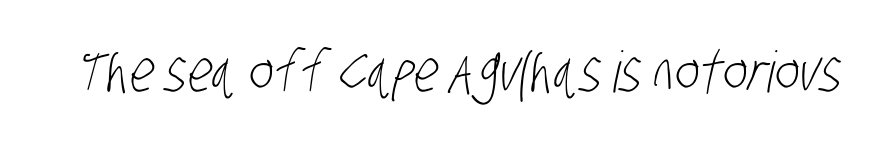
The image shows 57 px light, condensed sans-serif type; set normal letter spacing, not underlined; low stroke contrast and a large x-height.
